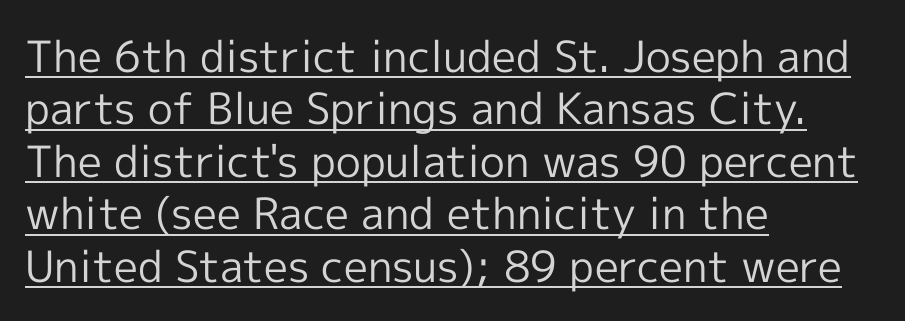
{"serif": "no", "italic": "no", "bold": "no", "weight": "regular", "width": "normal", "x_height": "medium", "monospaced": "no", "underline": "yes", "align": "left", "line_spacing_ratio": 1.22, "letter_spacing": "normal", "letter_spacing_em": 0.0, "glyph_px": 43}
